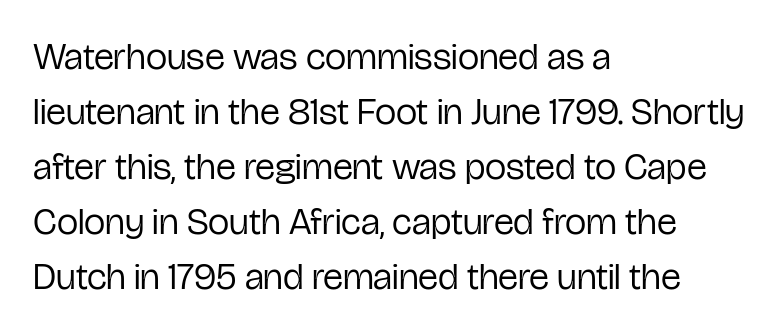
Q: Is the text bold? A: No.
Q: Is the text italic (slanted)? A: No, it is upright.
Q: Is the typeface a serif or a sans-serif typeface? A: Sans-serif.
Q: Is the text underlined? A: No.
Q: How is the paragraph aligned? A: Left-aligned.
Q: Is the spacing between letters normal or unusually wide? A: Normal.
Q: Is the spacing between lines tight, normal or loose? A: Normal.
Q: Width (condensed, normal, or wide)? A: Condensed.
Q: Stroke contrast? A: Low.
Q: x-height? A: Medium.
Q: Monospaced? A: No.
